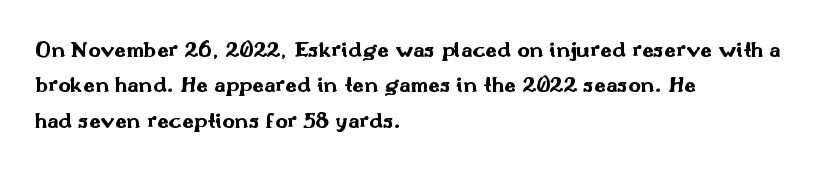
The image shows 24 px bold type, upright; set left-aligned, normal line spacing (1.47x), normal letter spacing, not underlined.
